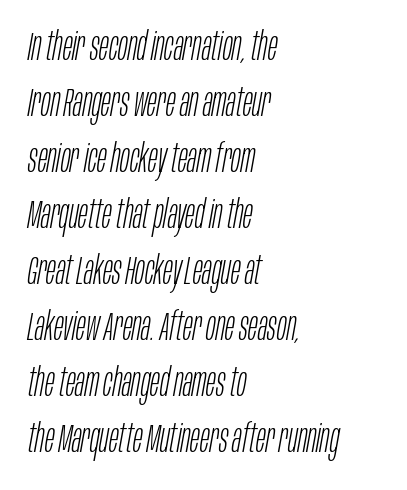
The image shows 40 px light, condensed type, italic (leaning right); set left-aligned, normal line spacing (1.4x), normal letter spacing, not underlined; low stroke contrast and a large x-height.
